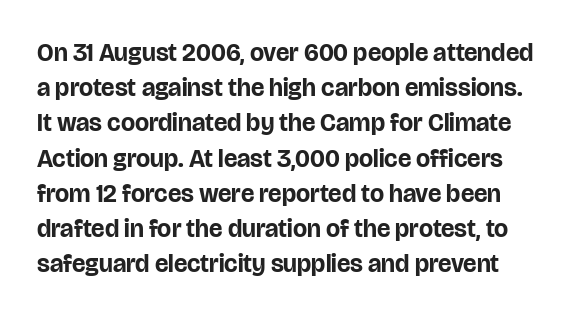
The image shows 25 px bold type, upright; set normal line spacing (1.41x), normal letter spacing, not underlined.
